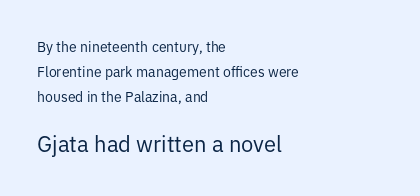
The image shows 22 px text type, upright; set left-aligned, line spacing 1.77x, normal letter spacing, not underlined; the second (bottom) block is 1.57x larger.
